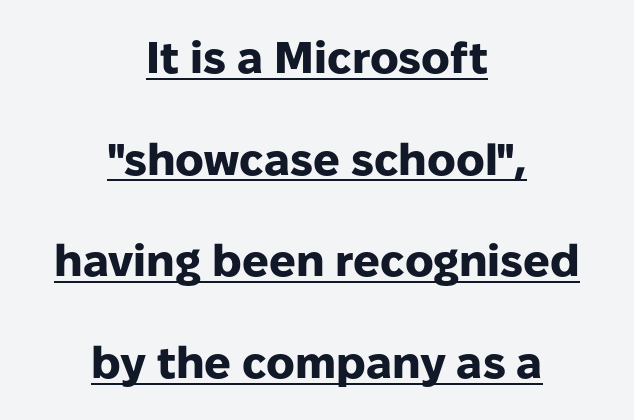
Q: Is the text bold? A: Yes.
Q: Is the text italic (slanted)? A: No, it is upright.
Q: Is the typeface a serif or a sans-serif typeface? A: Sans-serif.
Q: Is the text underlined? A: Yes.
Q: How is the paragraph aligned? A: Centered.
Q: Is the spacing between letters normal or unusually wide? A: Normal.
Q: Is the spacing between lines tight, normal or loose? A: Loose.
Q: Width (condensed, normal, or wide)? A: Normal.
Q: Stroke contrast? A: Low.
Q: x-height? A: Medium.
Q: Monospaced? A: No.
